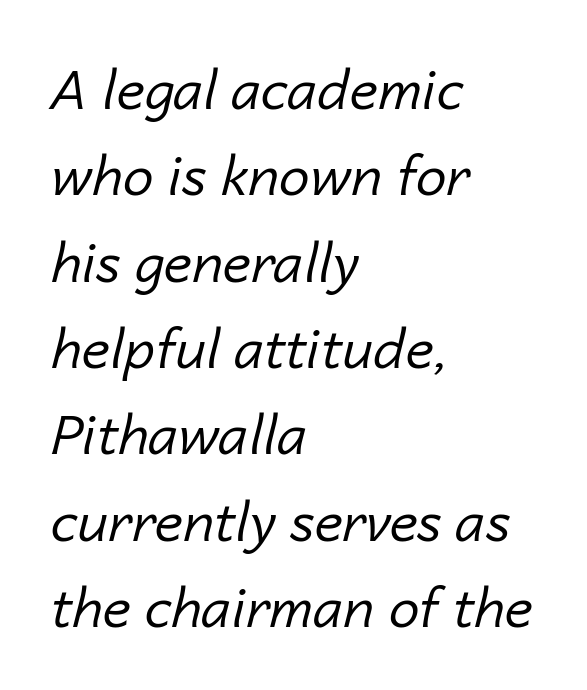
Descenders are the only things crossing below the line. Nothing unusual about the tracking: characters are spaced as the font intends. If you drew a line through each stem, it would be angled. The paragraph shown leans on its left margin.
